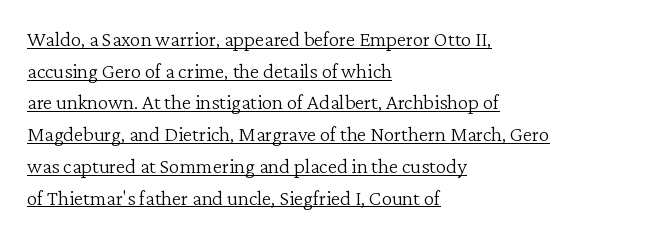
Q: Is the text bold? A: No.
Q: Is the text italic (slanted)? A: No, it is upright.
Q: Is the text underlined? A: Yes.
Q: How is the paragraph aligned? A: Left-aligned.
Q: Is the spacing between letters normal or unusually wide? A: Normal.
Q: Is the spacing between lines tight, normal or loose? A: Normal.
